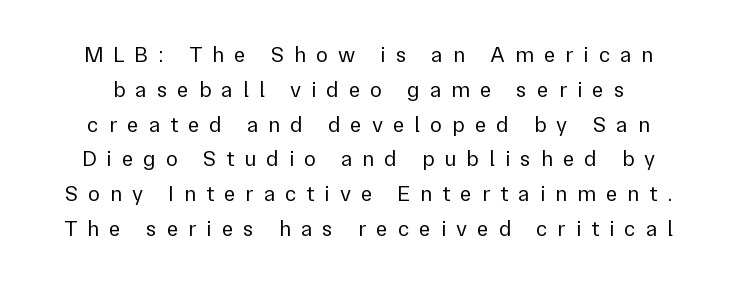
The image shows 22 px text type, upright; set normal line spacing (1.58x), unusually wide letter spacing (+0.46 em), not underlined.
